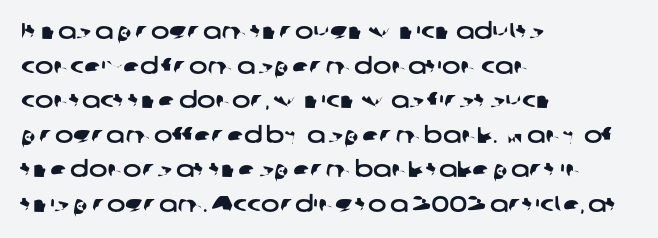
The space between consecutive lines is moderate. The type is set solid horizontally, with unmodified tracking. The passage is arranged the way most books set body copy — flush left. A bare baseline throughout the passage.
